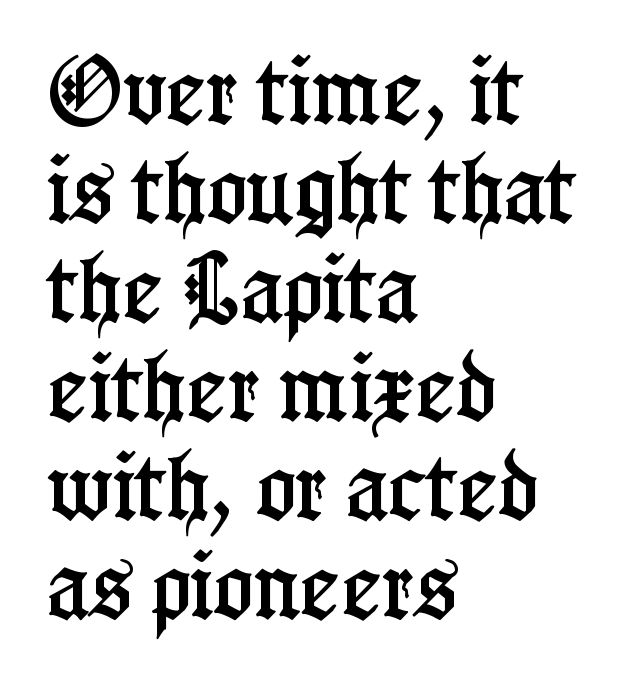
The zone under the glyphs is completely vacant. Casual observation: everything's shoved over to the left. Here the designer chose a conventional face with non-uniform glyph widths. This sample uses an upright cut, with every glyph sitting square on the baseline. Observe the ordinary spacing: letters are neighbours, not strangers. Check where the strokes stop: tiny serifs finish them off.
